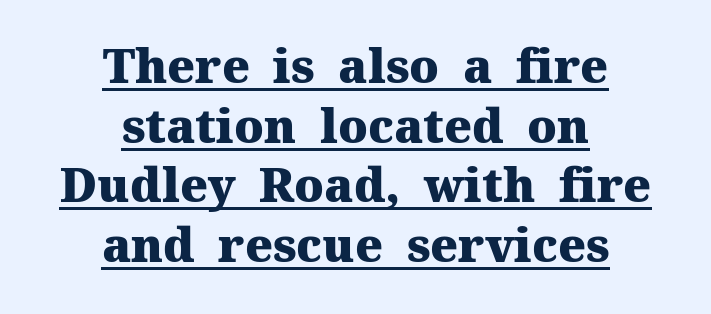
The image shows 47 px heavy serif type, upright; set centered, normal line spacing (1.27x), normal letter spacing, underlined; medium stroke contrast and a medium x-height.
